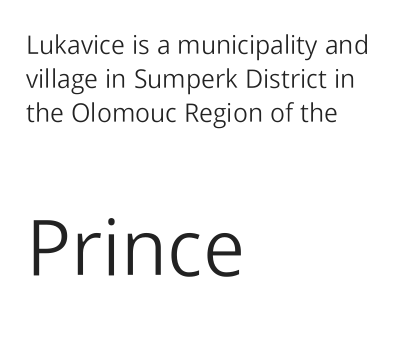
{"serif": "no", "italic": "no", "bold": "no", "weight": "light", "width": "normal", "stroke_contrast": "low", "x_height": "medium", "monospaced": "no", "underline": "no", "align": "left", "line_spacing": "normal", "line_spacing_ratio": 1.3, "letter_spacing": "normal", "letter_spacing_em": 0.0, "larger_block": "second", "size_ratio": 3.04, "glyph_px": 79}
